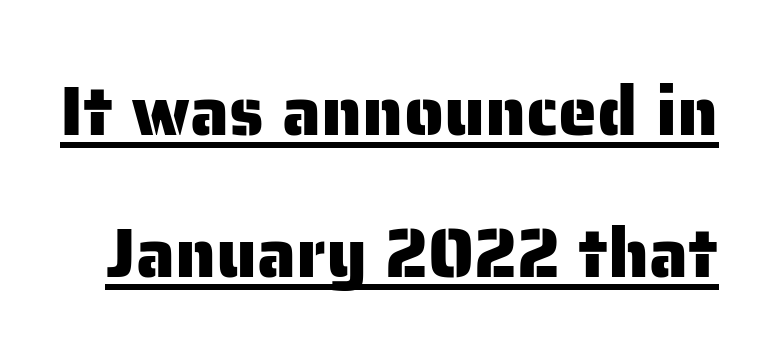
If you measured baseline to baseline, you'd find a long distance. Caption: lettering with a line underneath. Vertical strokes here are truly vertical. Here the designer chose a conventional face with non-uniform glyph widths. The characters display no serif detailing; their extremities are plain.
